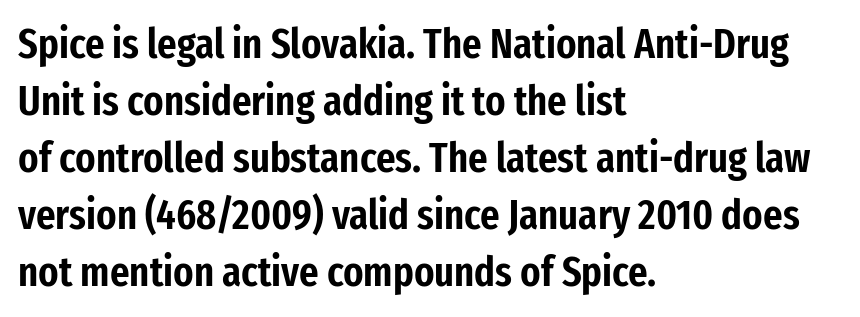
Q: Is the text italic (slanted)? A: No, it is upright.
Q: Is the typeface a serif or a sans-serif typeface? A: Sans-serif.
Q: Is the text underlined? A: No.
Q: How is the paragraph aligned? A: Left-aligned.
Q: Is the spacing between letters normal or unusually wide? A: Normal.
Q: Is the spacing between lines tight, normal or loose? A: Normal.
Q: Width (condensed, normal, or wide)? A: Condensed.
Q: Stroke contrast? A: Low.
Q: x-height? A: Medium.
Q: Monospaced? A: No.
